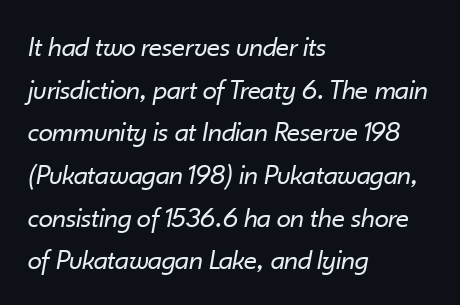
Q: Is the text bold? A: No.
Q: Is the text italic (slanted)? A: Yes, it leans right by about 10 degrees.
Q: Is the text underlined? A: No.
Q: How is the paragraph aligned? A: Left-aligned.
Q: Is the spacing between letters normal or unusually wide? A: Normal.
Q: Is the spacing between lines tight, normal or loose? A: Normal.
Q: Width (condensed, normal, or wide)? A: Normal.
Q: Stroke contrast? A: Low.
Q: x-height? A: Small.
Q: Monospaced? A: No.
